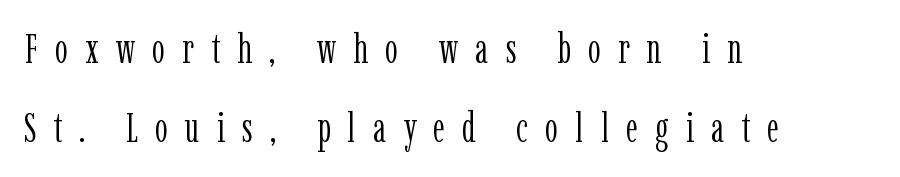
The image shows 41 px light, condensed serif type, upright; set left-aligned, loose line spacing (1.92x), unusually wide letter spacing (+0.42 em), not underlined; low stroke contrast and a medium x-height.
